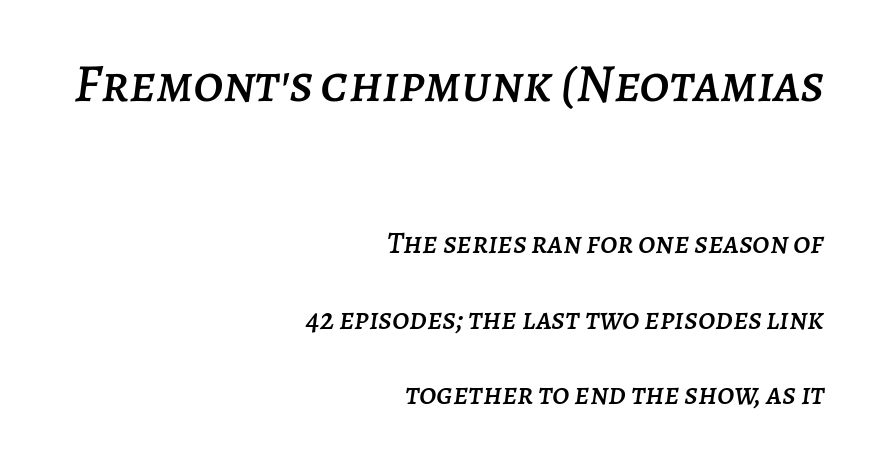
Q: Is the text italic (slanted)? A: Yes, it leans right by about 7 degrees.
Q: Is the text underlined? A: No.
Q: How is the paragraph aligned? A: Right-aligned.
Q: Is the spacing between letters normal or unusually wide? A: Normal.
Q: Is the spacing between lines tight, normal or loose? A: Loose.
Q: Which block of text is set in a larger size, the first (top) or the second (bottom)? A: The first (top) one.
Q: Width (condensed, normal, or wide)? A: Normal.
Q: Stroke contrast? A: Low.
Q: x-height? A: Large.
Q: Monospaced? A: No.
